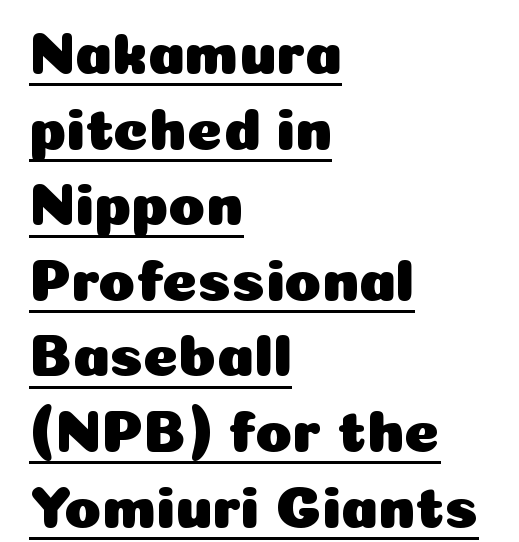
{"serif": "no", "italic": "no", "width": "normal", "stroke_contrast": "low", "x_height": "medium", "monospaced": "no", "underline": "yes", "align": "left", "line_spacing": "normal", "line_spacing_ratio": 1.26, "letter_spacing": "normal", "letter_spacing_em": 0.0, "glyph_px": 60}
